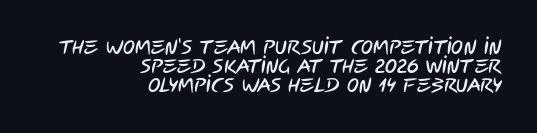
This sample uses plain, unmodified letter spacing. The compositor pushed each line to the right boundary. Words float on clear page, feet unadorned. You could barely slide anything between these rows.
